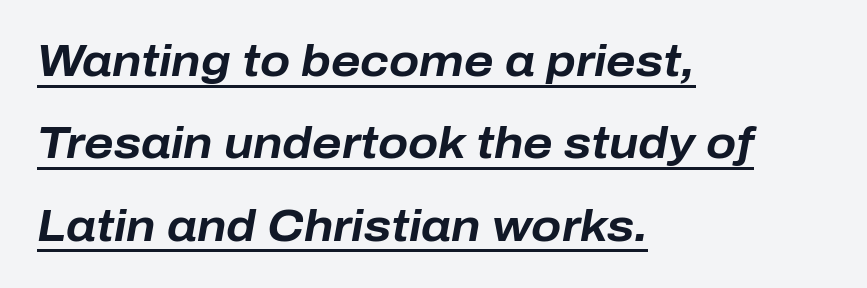
The image shows 44 px bold type, italic (leaning right); set left-aligned, line spacing 1.87x, normal letter spacing, underlined; low stroke contrast and a medium x-height.
